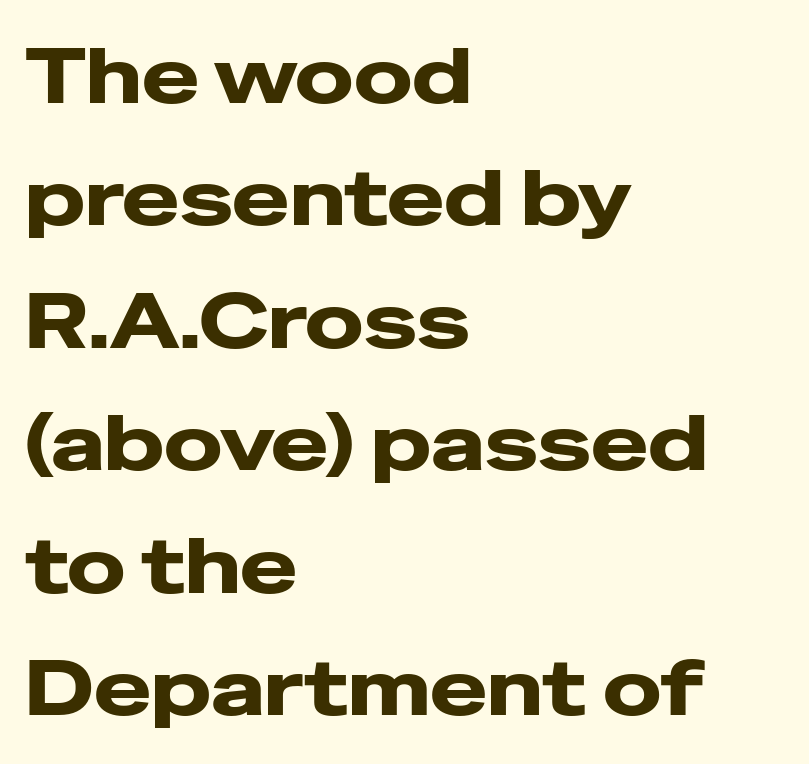
Does the lettering tilt? It doesn't — this is upright. The paragraph has a hard left edge and a soft right edge. Here the glyphs are tracked normally, forming tight word shapes. Looks like regular typesetting: each glyph gets only the width it needs. Type without underlining. The type family on display is of the sans-serif kind.
